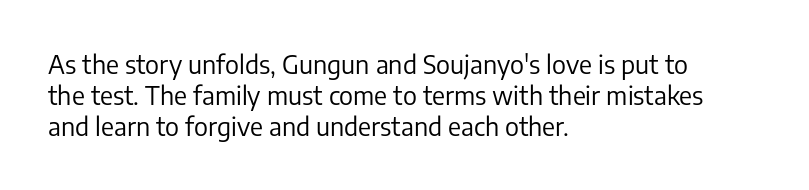
The image shows 25 px text type, upright; set left-aligned, line spacing 1.24x, normal letter spacing, not underlined.
